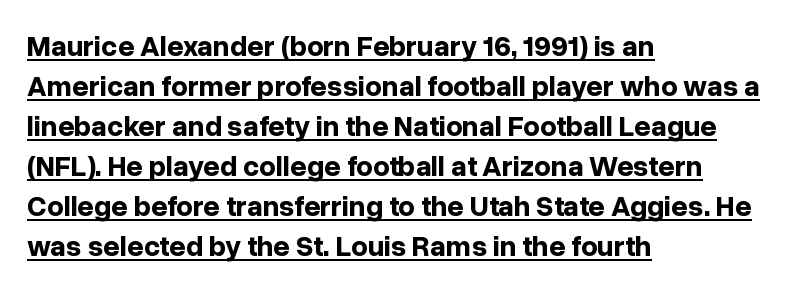
Q: Is the text bold? A: Yes.
Q: Is the text italic (slanted)? A: No, it is upright.
Q: Is the typeface a serif or a sans-serif typeface? A: Sans-serif.
Q: Is the text underlined? A: Yes.
Q: How is the paragraph aligned? A: Left-aligned.
Q: Is the spacing between letters normal or unusually wide? A: Normal.
Q: Is the spacing between lines tight, normal or loose? A: Normal.
Q: Width (condensed, normal, or wide)? A: Normal.
Q: Stroke contrast? A: Low.
Q: x-height? A: Medium.
Q: Monospaced? A: No.
